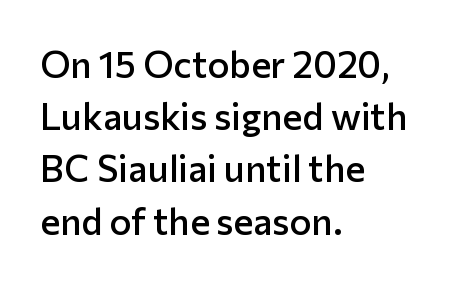
{"serif": "no", "italic": "no", "bold": "semi", "weight": "semibold", "width": "normal", "stroke_contrast": "low", "x_height": "medium", "monospaced": "no", "underline": "no", "align": "left", "line_spacing": "normal", "line_spacing_ratio": 1.41, "letter_spacing": "normal", "letter_spacing_em": 0.0, "glyph_px": 37}
